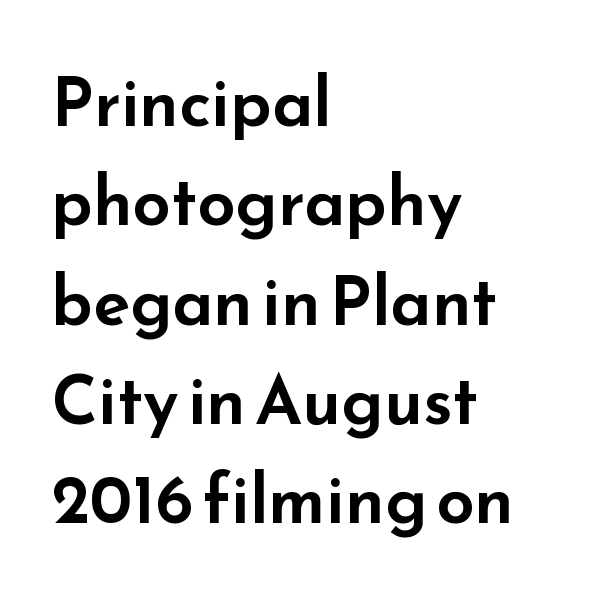
Q: Is the text italic (slanted)? A: No, it is upright.
Q: Is the typeface a serif or a sans-serif typeface? A: Sans-serif.
Q: Is the text underlined? A: No.
Q: How is the paragraph aligned? A: Left-aligned.
Q: Is the spacing between letters normal or unusually wide? A: Normal.
Q: Is the spacing between lines tight, normal or loose? A: Normal.
Q: Width (condensed, normal, or wide)? A: Wide.
Q: Stroke contrast? A: Low.
Q: x-height? A: Small.
Q: Monospaced? A: No.
